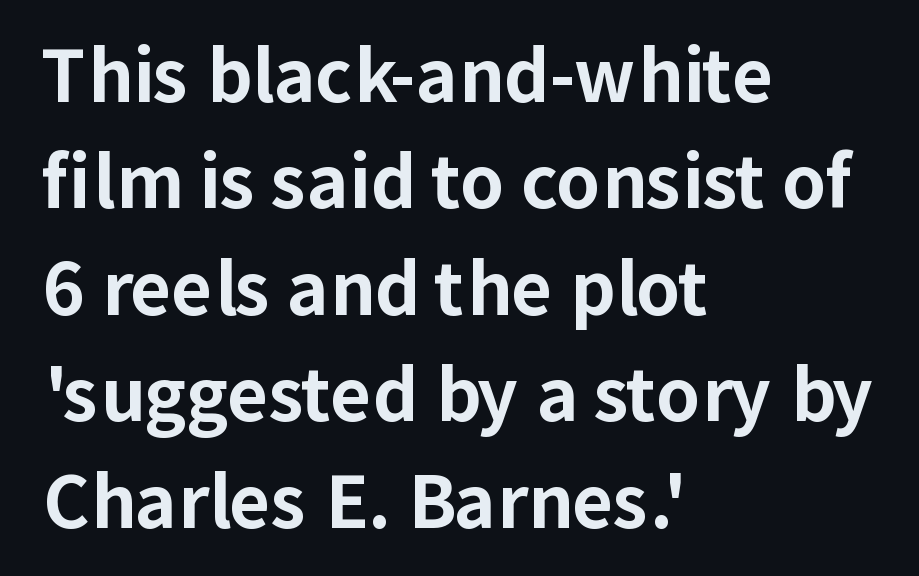
{"serif": "no", "italic": "no", "bold": "yes", "weight": "bold", "width": "normal", "stroke_contrast": "low", "x_height": "medium", "monospaced": "no", "underline": "no", "align": "left", "line_spacing": "normal", "line_spacing_ratio": 1.5, "letter_spacing": "normal", "letter_spacing_em": 0.0, "glyph_px": 71}
